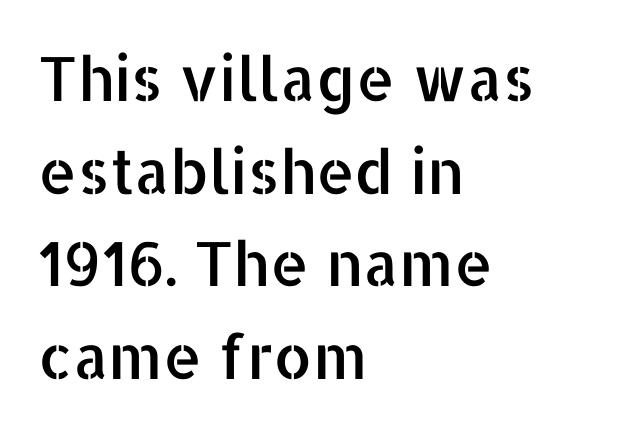
{"serif": "no", "italic": "no", "width": "normal", "stroke_contrast": "low", "x_height": "medium", "monospaced": "no", "underline": "no", "align": "left", "line_spacing": "normal", "line_spacing_ratio": 1.52, "letter_spacing": "normal", "letter_spacing_em": 0.0, "glyph_px": 61}
